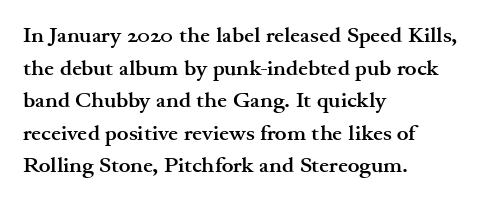
Q: Is the text bold? A: Yes.
Q: Is the text italic (slanted)? A: No, it is upright.
Q: Is the text underlined? A: No.
Q: How is the paragraph aligned? A: Left-aligned.
Q: Is the spacing between letters normal or unusually wide? A: Normal.
Q: Is the spacing between lines tight, normal or loose? A: Normal.
